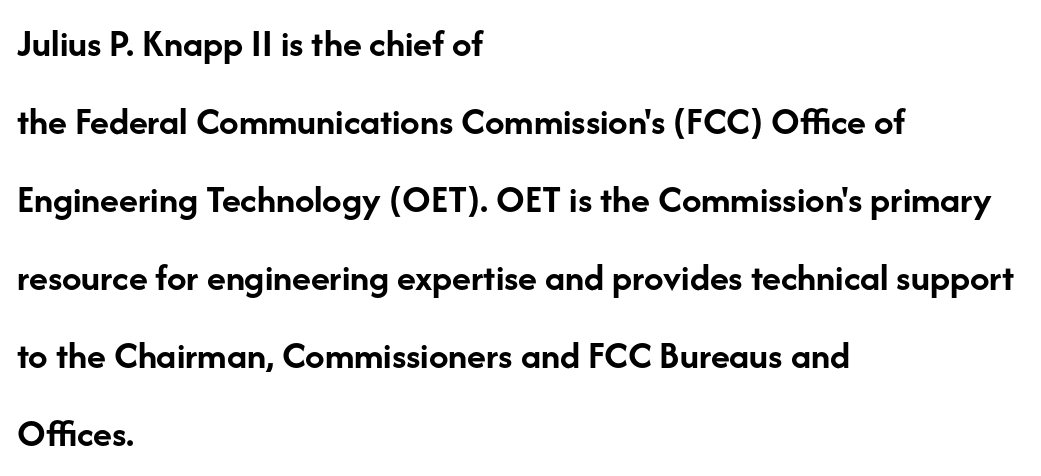
The image shows 39 px semibold sans-serif type, upright; set left-aligned, loose line spacing (2.0x), normal letter spacing, not underlined; low stroke contrast and a medium x-height.
